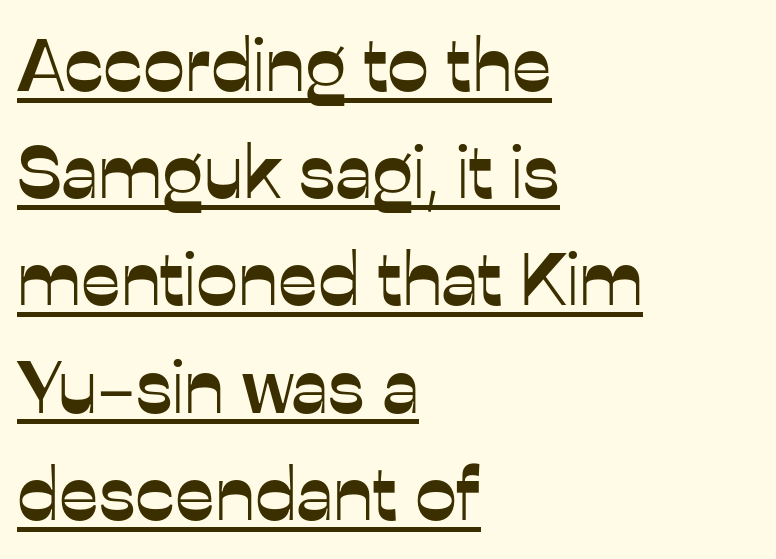
Q: Is the text italic (slanted)? A: No, it is upright.
Q: Is the typeface a serif or a sans-serif typeface? A: Sans-serif.
Q: Is the text underlined? A: Yes.
Q: How is the paragraph aligned? A: Left-aligned.
Q: Is the spacing between letters normal or unusually wide? A: Normal.
Q: Is the spacing between lines tight, normal or loose? A: Normal.
Q: Width (condensed, normal, or wide)? A: Normal.
Q: Stroke contrast? A: Low.
Q: x-height? A: Medium.
Q: Monospaced? A: No.
